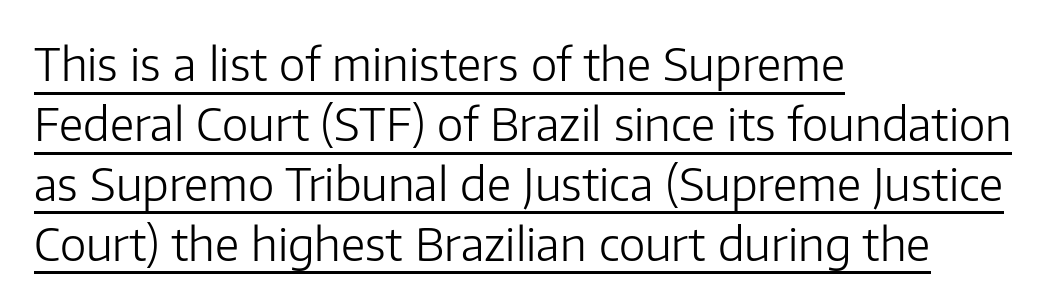
The image shows 45 px light sans-serif type, upright; set left-aligned, normal line spacing (1.33x), normal letter spacing, underlined; low stroke contrast and a medium x-height.
